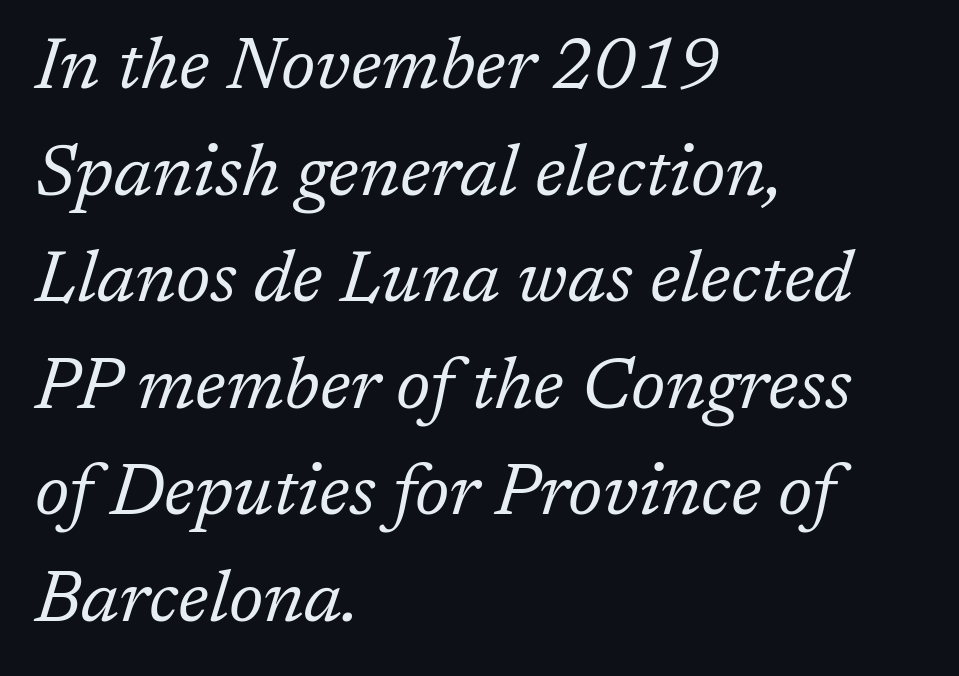
The image shows 72 px regular-weight serif type, italic (leaning right); set left-aligned, normal line spacing (1.48x), normal letter spacing, not underlined; low stroke contrast and a medium x-height.
